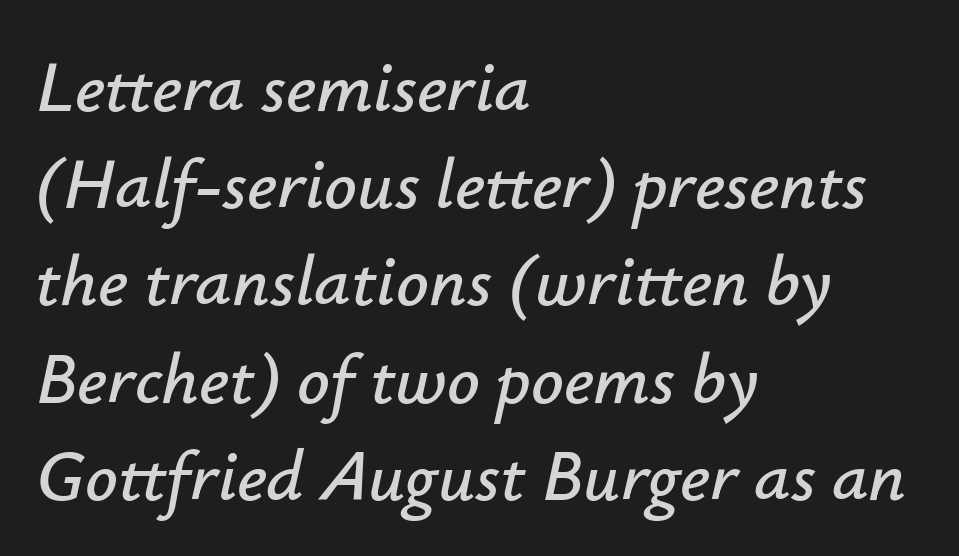
{"italic": "yes", "lean": "right", "slant_degrees": 12, "width": "normal", "stroke_contrast": "low", "x_height": "small", "monospaced": "no", "underline": "no", "align": "left", "line_spacing": "normal", "line_spacing_ratio": 1.35, "letter_spacing": "normal", "letter_spacing_em": 0.0, "glyph_px": 72}
